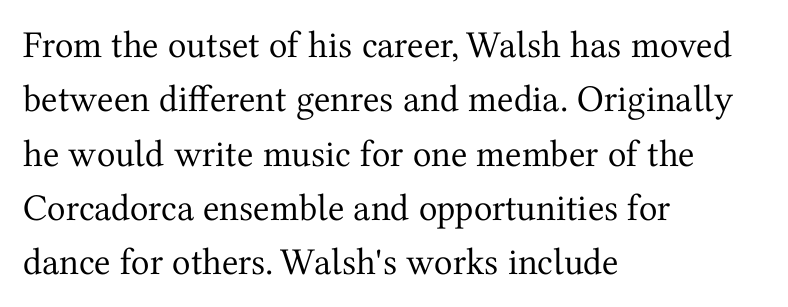
This is not heavy type; no bold has been used. In terms of posture, this sample is upright. The rendering uses natural spacing where letterforms have individual widths. A typesetter would call this zero additional tracking. The font family rendered here belongs to the serif group.
